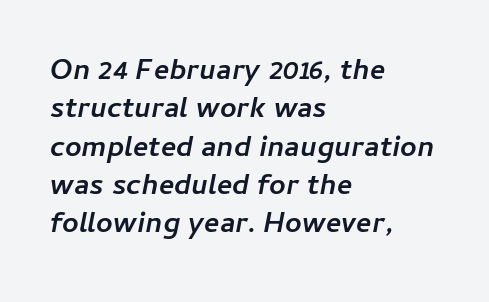
Q: Is the text bold? A: Yes.
Q: Is the text italic (slanted)? A: Yes, it leans right by about 11 degrees.
Q: Is the text underlined? A: No.
Q: How is the paragraph aligned? A: Left-aligned.
Q: Is the spacing between letters normal or unusually wide? A: Normal.
Q: Is the spacing between lines tight, normal or loose? A: Normal.
Q: Width (condensed, normal, or wide)? A: Normal.
Q: Stroke contrast? A: Low.
Q: x-height? A: Medium.
Q: Monospaced? A: No.
